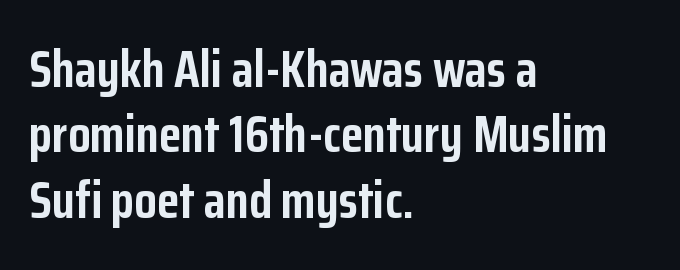
The image shows 51 px semibold, condensed sans-serif type, upright; set left-aligned, normal line spacing (1.28x), normal letter spacing, not underlined; low stroke contrast and a medium x-height.
